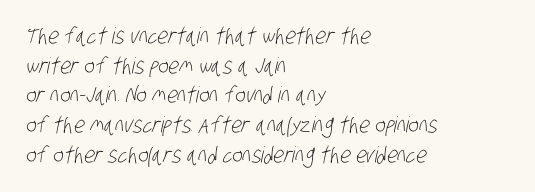
The image shows 22 px text type; set left-aligned, normal line spacing (1.35x), normal letter spacing, not underlined.
